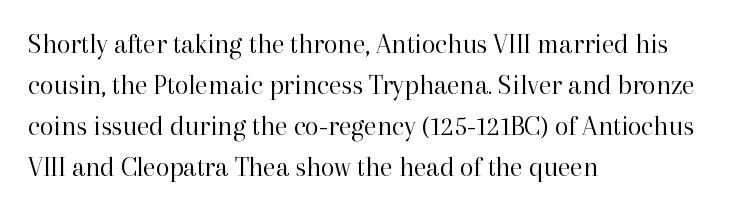
Check the space under the baseline: it is left empty. Font category for this specimen: serif. A roman cut, with each character standing at attention. If you measured baseline to baseline, you'd find a middling distance.
